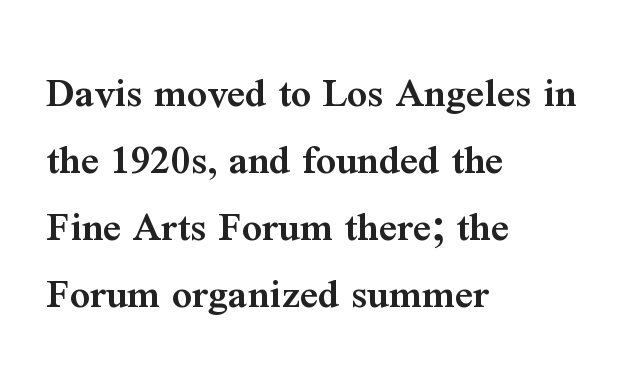
Is this a fixed-width face? No — the glyphs have proportional, varying widths. Weight: semibold (demi). Leading matches the norm, producing a regular column. The paragraph has a hard left edge and a soft right edge.
